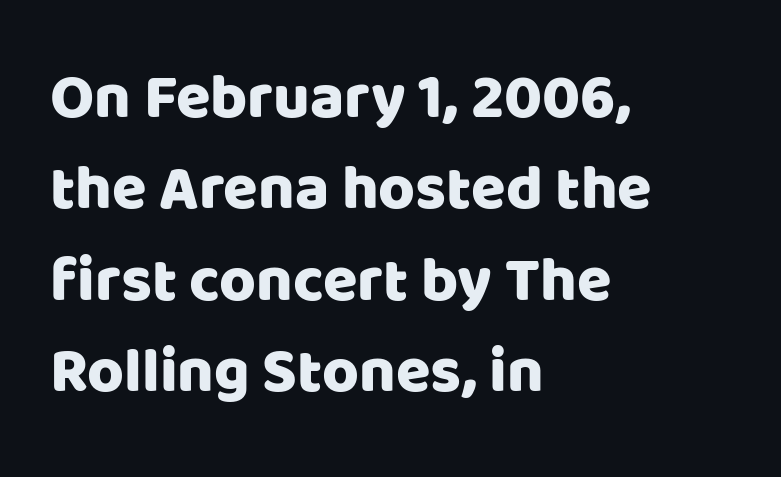
Q: Is the text italic (slanted)? A: No, it is upright.
Q: Is the typeface a serif or a sans-serif typeface? A: Sans-serif.
Q: Is the text underlined? A: No.
Q: How is the paragraph aligned? A: Left-aligned.
Q: Is the spacing between letters normal or unusually wide? A: Normal.
Q: Is the spacing between lines tight, normal or loose? A: Normal.
Q: Width (condensed, normal, or wide)? A: Normal.
Q: Stroke contrast? A: Low.
Q: x-height? A: Large.
Q: Monospaced? A: No.
